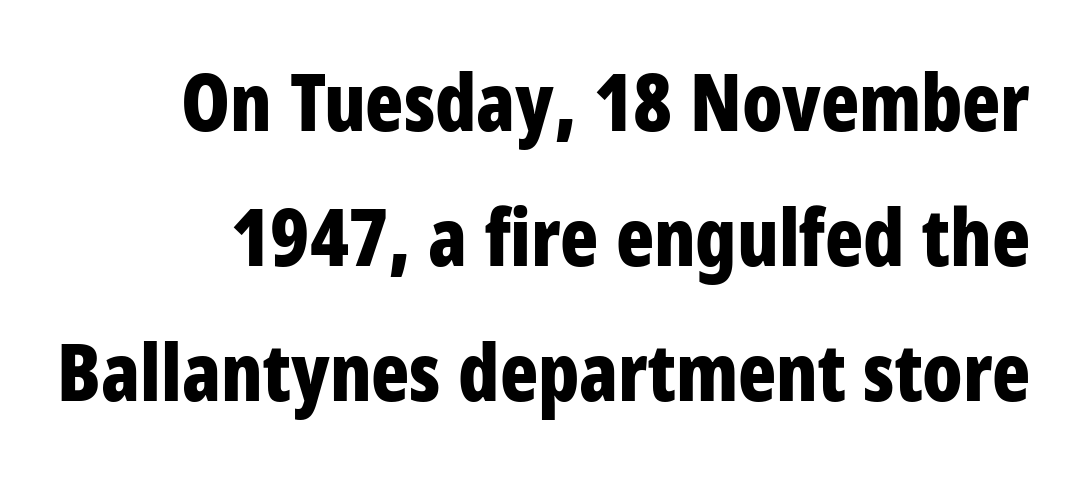
Check the space under the baseline: it is left empty. The specimen reads as upright at a glance. Here the designer chose a conventional face with non-uniform glyph widths. Caption: bold face, heavy strokes. These lines are composed in type without serifs.
